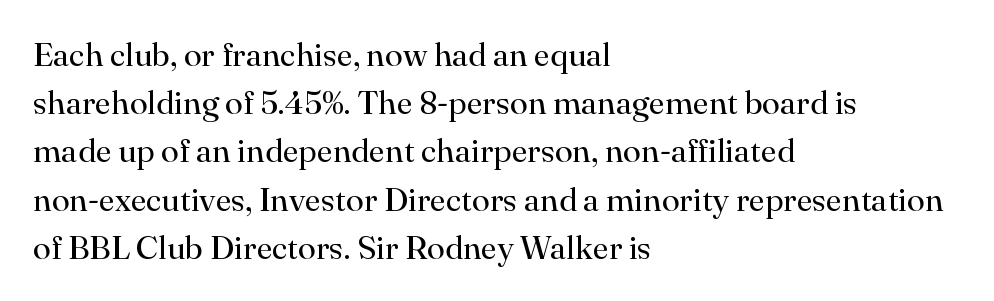
{"serif": "yes", "italic": "no", "bold": "no", "weight": "regular", "width": "normal", "stroke_contrast": "high", "x_height": "small", "monospaced": "no", "underline": "no", "align": "left", "line_spacing": "normal", "line_spacing_ratio": 1.46, "letter_spacing": "normal", "letter_spacing_em": 0.0, "glyph_px": 33}
